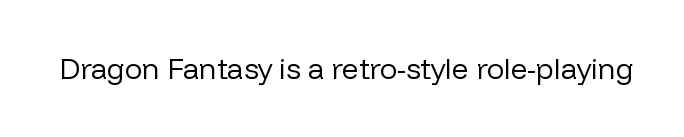
{"serif": "no", "italic": "no", "bold": "no", "weight": "regular", "width": "normal", "stroke_contrast": "low", "x_height": "medium", "monospaced": "no", "underline": "no", "letter_spacing": "normal", "letter_spacing_em": 0.0, "glyph_px": 29}
